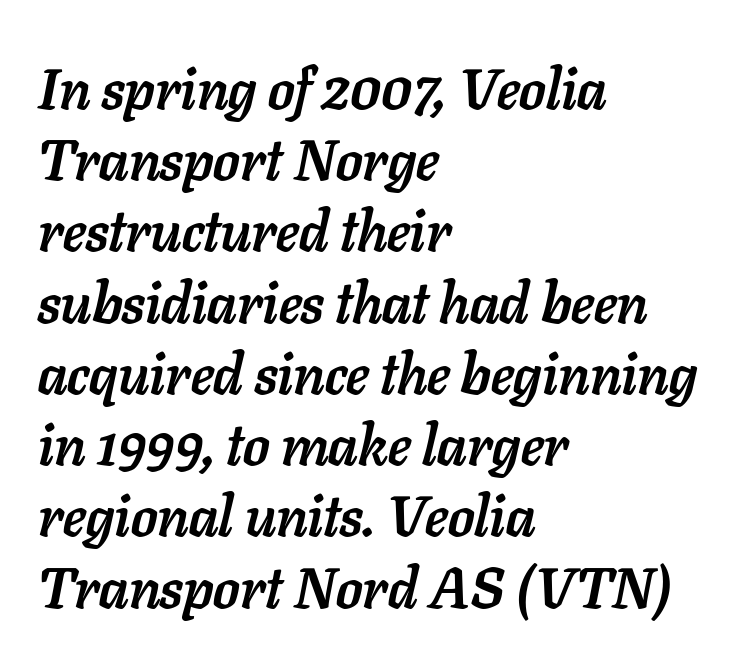
Q: Is the text bold? A: Yes.
Q: Is the text italic (slanted)? A: Yes, it leans right by about 11 degrees.
Q: Is the text underlined? A: No.
Q: How is the paragraph aligned? A: Left-aligned.
Q: Is the spacing between letters normal or unusually wide? A: Normal.
Q: Is the spacing between lines tight, normal or loose? A: Normal.
Q: Width (condensed, normal, or wide)? A: Normal.
Q: Stroke contrast? A: Low.
Q: x-height? A: Medium.
Q: Monospaced? A: No.
